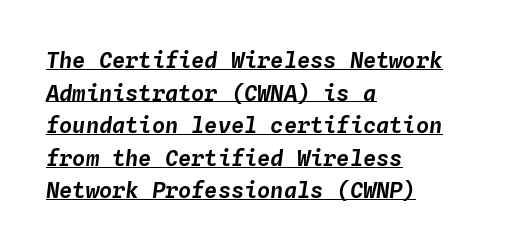
Q: Is the text italic (slanted)? A: Yes, it leans right by about 4 degrees.
Q: Is the text underlined? A: Yes.
Q: How is the paragraph aligned? A: Left-aligned.
Q: Is the spacing between letters normal or unusually wide? A: Normal.
Q: Is the spacing between lines tight, normal or loose? A: Normal.
